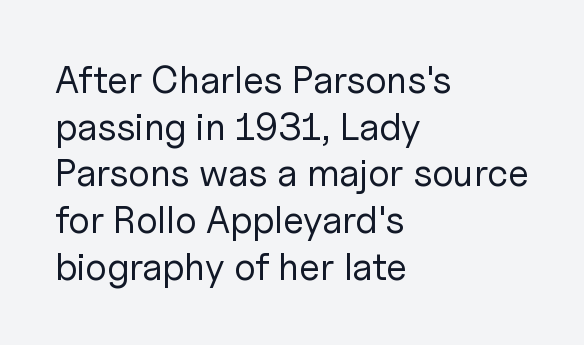
Q: Is the text bold? A: No.
Q: Is the text italic (slanted)? A: No, it is upright.
Q: Is the typeface a serif or a sans-serif typeface? A: Sans-serif.
Q: Is the text underlined? A: No.
Q: How is the paragraph aligned? A: Left-aligned.
Q: Is the spacing between letters normal or unusually wide? A: Normal.
Q: Width (condensed, normal, or wide)? A: Normal.
Q: Stroke contrast? A: Low.
Q: x-height? A: Medium.
Q: Monospaced? A: No.
